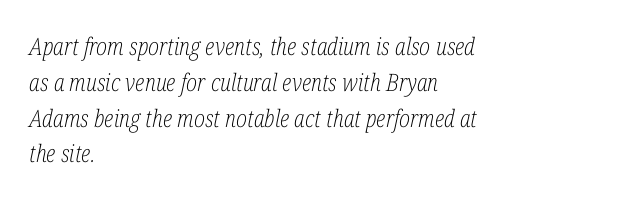
The image shows 24 px text type, italic (leaning right); set left-aligned, normal line spacing (1.49x), normal letter spacing, not underlined.
